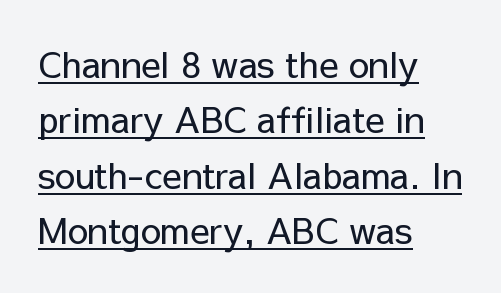
This sample uses an upright cut, with every glyph sitting square on the baseline. These lines stack with their left ends in a neat column. A normal amount of white space separates one row of letters from the next. The string is rendered with underlining switched on. Is this a fixed-width face? No — the glyphs have proportional, varying widths.
